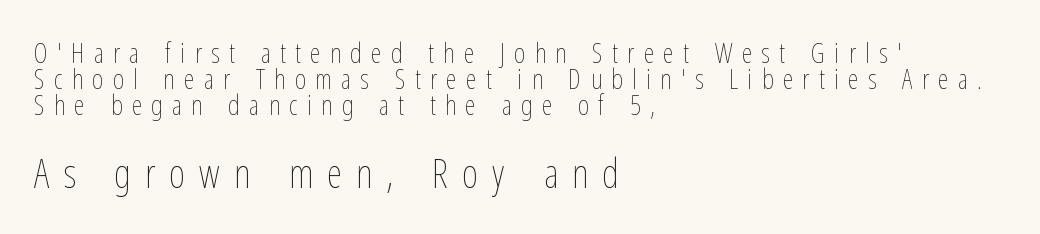
{"italic": "no", "bold": "no", "weight": "thin", "width": "condensed", "stroke_contrast": "low", "x_height": "medium", "monospaced": "no", "underline": "no", "align": "left", "line_spacing": "tight", "line_spacing_ratio": 0.97, "letter_spacing": "wide", "letter_spacing_em": 0.35, "larger_block": "second", "size_ratio": 1.48, "glyph_px": 40}
